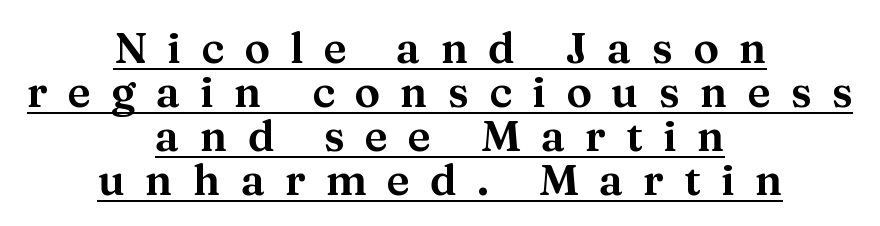
Q: Is the text italic (slanted)? A: No, it is upright.
Q: Is the typeface a serif or a sans-serif typeface? A: Serif.
Q: Is the text underlined? A: Yes.
Q: How is the paragraph aligned? A: Centered.
Q: Is the spacing between letters normal or unusually wide? A: Unusually wide.
Q: Is the spacing between lines tight, normal or loose? A: Tight.
Q: Width (condensed, normal, or wide)? A: Normal.
Q: Stroke contrast? A: Medium.
Q: x-height? A: Medium.
Q: Monospaced? A: No.
